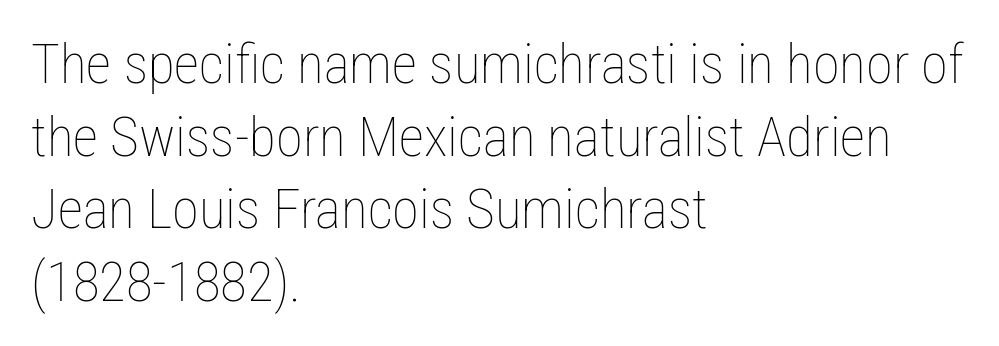
{"italic": "no", "bold": "no", "weight": "thin", "width": "condensed", "stroke_contrast": "low", "x_height": "medium", "monospaced": "no", "underline": "no", "align": "left", "line_spacing": "normal", "line_spacing_ratio": 1.32, "letter_spacing": "normal", "letter_spacing_em": 0.0, "glyph_px": 55}
